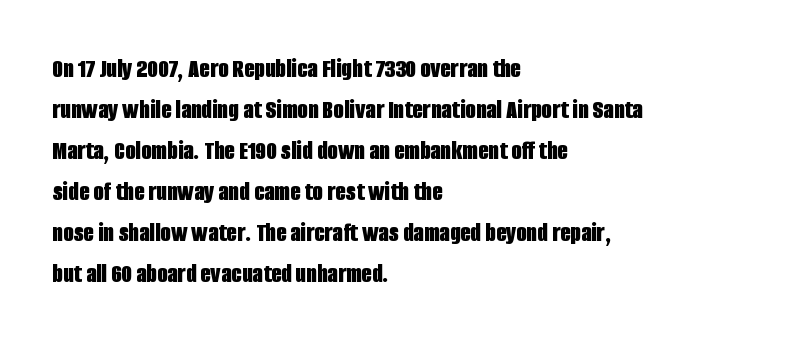
Q: Is the text bold? A: Yes.
Q: Is the text italic (slanted)? A: No, it is upright.
Q: Is the text underlined? A: No.
Q: How is the paragraph aligned? A: Left-aligned.
Q: Is the spacing between letters normal or unusually wide? A: Normal.
Q: Is the spacing between lines tight, normal or loose? A: Normal.
